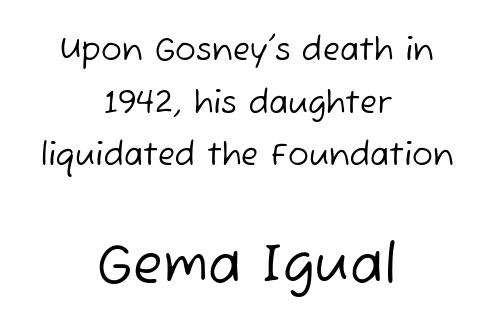
The image shows 54 px regular-weight sans-serif type; set centered, normal line spacing (1.7x), normal letter spacing, not underlined; the second (bottom) block is 1.74x larger; low stroke contrast and a medium x-height.
